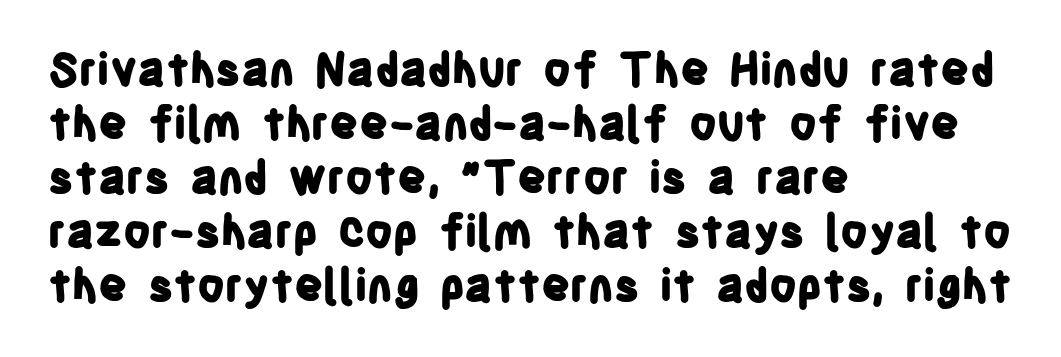
Q: Is the text bold? A: Yes.
Q: Is the text italic (slanted)? A: No, it is upright.
Q: Is the typeface a serif or a sans-serif typeface? A: Sans-serif.
Q: Is the text underlined? A: No.
Q: How is the paragraph aligned? A: Left-aligned.
Q: Is the spacing between letters normal or unusually wide? A: Normal.
Q: Width (condensed, normal, or wide)? A: Condensed.
Q: Stroke contrast? A: Low.
Q: x-height? A: Large.
Q: Monospaced? A: No.
